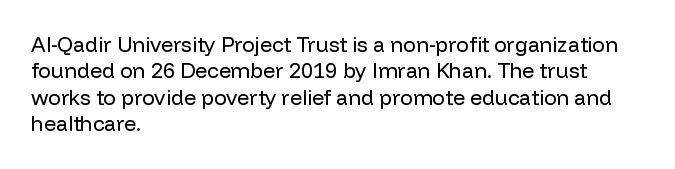
Q: Is the text bold? A: No.
Q: Is the text italic (slanted)? A: No, it is upright.
Q: Is the text underlined? A: No.
Q: How is the paragraph aligned? A: Left-aligned.
Q: Is the spacing between letters normal or unusually wide? A: Normal.
Q: Is the spacing between lines tight, normal or loose? A: Normal.
